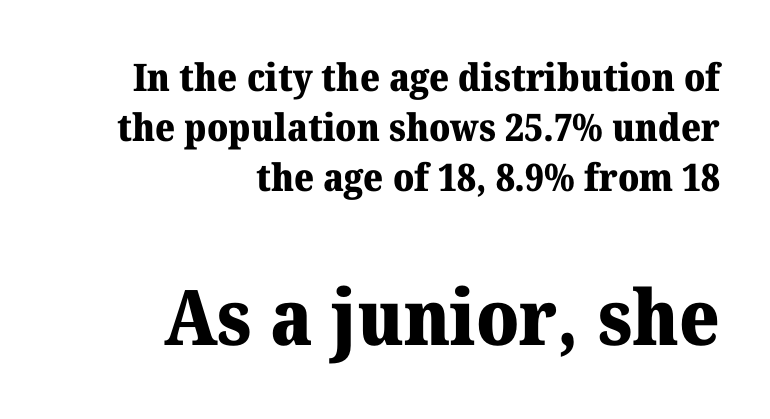
{"serif": "yes", "italic": "no", "bold": "yes", "weight": "heavy", "width": "normal", "stroke_contrast": "medium", "x_height": "medium", "monospaced": "no", "underline": "no", "align": "right", "line_spacing": "normal", "line_spacing_ratio": 1.32, "letter_spacing": "normal", "letter_spacing_em": 0.0, "larger_block": "second", "size_ratio": 2.03, "glyph_px": 77}
